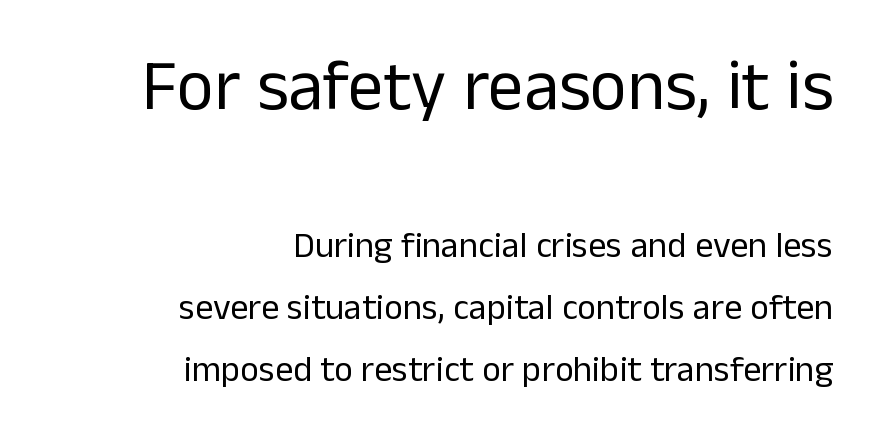
The image shows 71 px regular-weight sans-serif type, upright; set right-aligned, line spacing 1.72x, normal letter spacing, not underlined; the first (top) block is 1.97x larger; low stroke contrast and a medium x-height.
